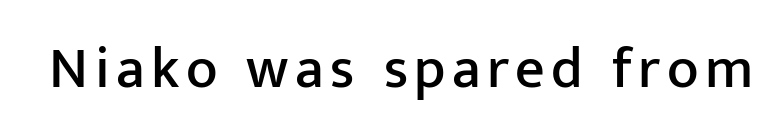
Q: Is the text italic (slanted)? A: No, it is upright.
Q: Is the typeface a serif or a sans-serif typeface? A: Sans-serif.
Q: Is the text underlined? A: No.
Q: Width (condensed, normal, or wide)? A: Normal.
Q: Stroke contrast? A: Low.
Q: x-height? A: Medium.
Q: Monospaced? A: No.
